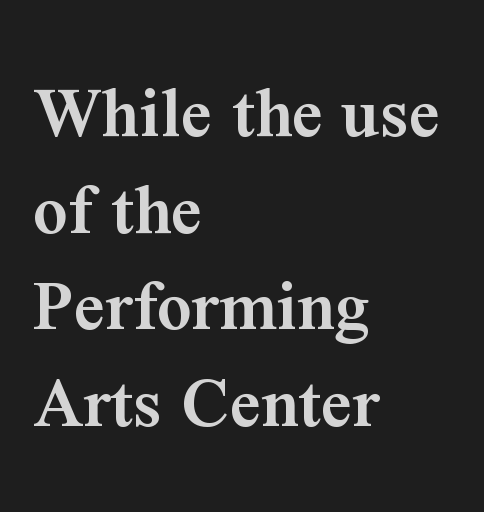
The image shows 76 px semibold serif type, upright; set left-aligned, normal line spacing (1.27x), normal letter spacing, not underlined; medium stroke contrast and a medium x-height.
